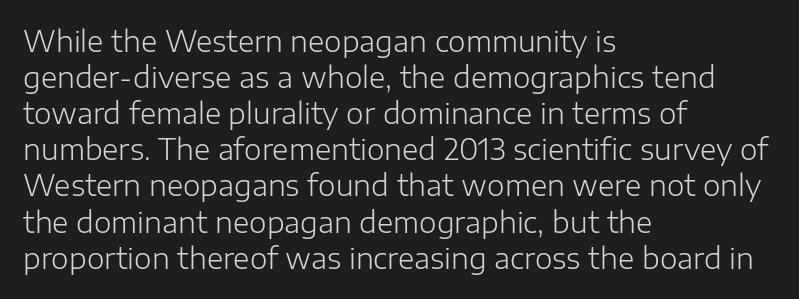
Q: Is the text bold? A: No.
Q: Is the text italic (slanted)? A: No, it is upright.
Q: Is the typeface a serif or a sans-serif typeface? A: Sans-serif.
Q: Is the text underlined? A: No.
Q: How is the paragraph aligned? A: Left-aligned.
Q: Is the spacing between letters normal or unusually wide? A: Normal.
Q: Is the spacing between lines tight, normal or loose? A: Normal.
Q: Width (condensed, normal, or wide)? A: Normal.
Q: Stroke contrast? A: Low.
Q: x-height? A: Medium.
Q: Monospaced? A: No.
